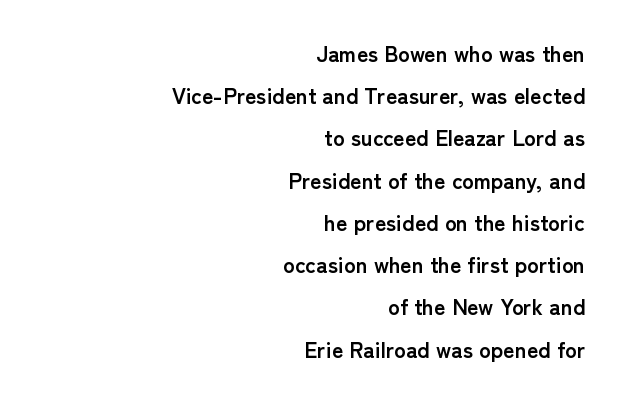
The image shows 22 px bold type, upright; set right-aligned, loose line spacing (1.92x), normal letter spacing, not underlined.
